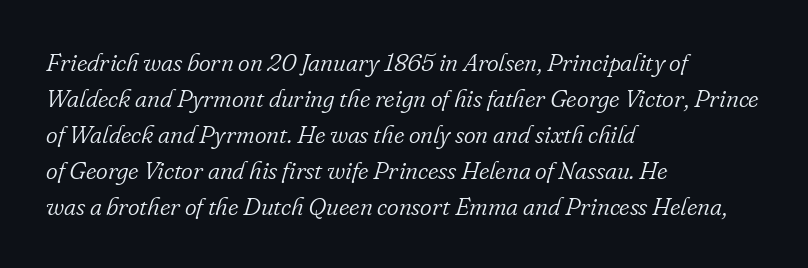
Layout note: lines flush left. Descenders hang freely into open space. The block of text has a typical density, with ordinary space between rows. The line texture is even and compact thanks to regular tracking. Rendered with sloped, italic letterforms. The strokes carry an ordinary text weight at most.
